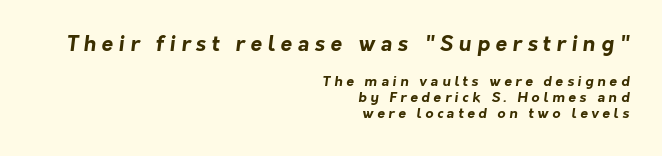
The image shows 21 px bold type; set right-aligned, tight line spacing (1.14x), unusually wide letter spacing (+0.26 em), not underlined; the first (top) block is 1.5x larger.
